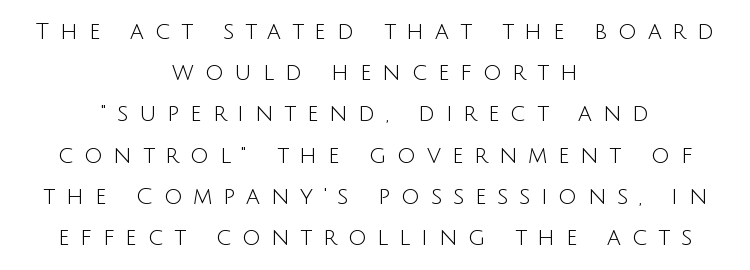
{"italic": "no", "bold": "no", "underline": "no", "align": "center", "line_spacing_ratio": 1.79, "letter_spacing": "wide", "letter_spacing_em": 0.47, "glyph_px": 23}
